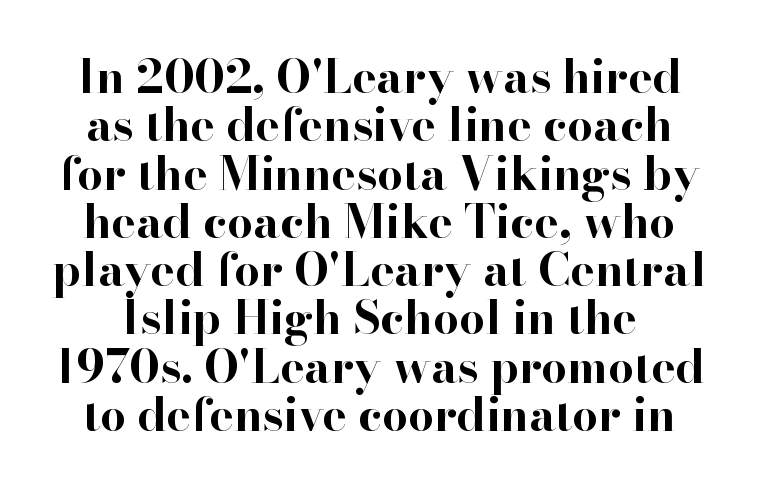
Q: Is the text bold? A: Yes.
Q: Is the text italic (slanted)? A: No, it is upright.
Q: Is the typeface a serif or a sans-serif typeface? A: Serif.
Q: Is the text underlined? A: No.
Q: Is the spacing between letters normal or unusually wide? A: Normal.
Q: Is the spacing between lines tight, normal or loose? A: Tight.
Q: Width (condensed, normal, or wide)? A: Normal.
Q: Stroke contrast? A: High.
Q: x-height? A: Small.
Q: Monospaced? A: No.
